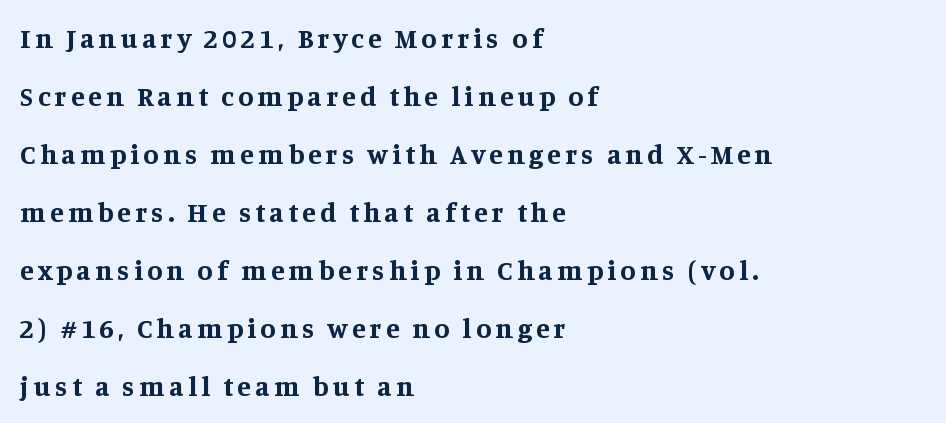
{"serif": "yes", "italic": "no", "bold": "yes", "weight": "bold", "width": "normal", "stroke_contrast": "medium", "x_height": "large", "monospaced": "no", "underline": "no", "align": "left", "line_spacing": "loose", "line_spacing_ratio": 2.07, "glyph_px": 28}
